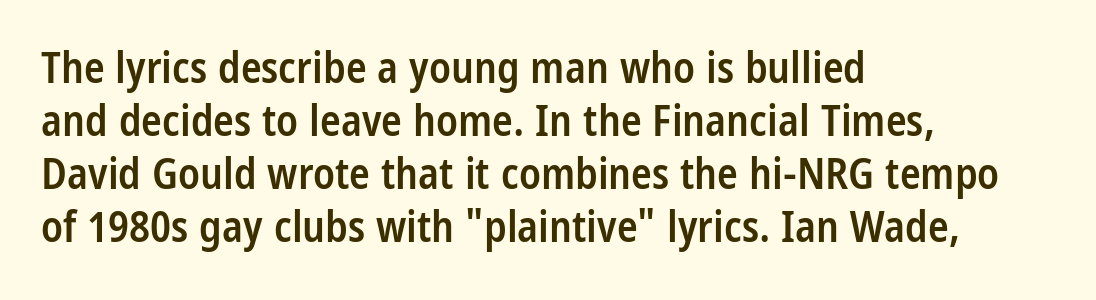
Q: Is the text bold? A: Semi-bold.
Q: Is the text italic (slanted)? A: No, it is upright.
Q: Is the typeface a serif or a sans-serif typeface? A: Sans-serif.
Q: Is the text underlined? A: No.
Q: How is the paragraph aligned? A: Left-aligned.
Q: Is the spacing between letters normal or unusually wide? A: Normal.
Q: Width (condensed, normal, or wide)? A: Condensed.
Q: Stroke contrast? A: Low.
Q: x-height? A: Large.
Q: Monospaced? A: No.
